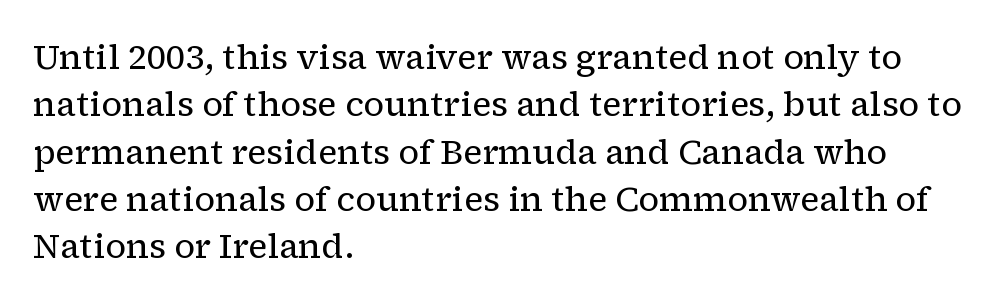
Q: Is the text bold? A: No.
Q: Is the text italic (slanted)? A: No, it is upright.
Q: Is the typeface a serif or a sans-serif typeface? A: Serif.
Q: Is the text underlined? A: No.
Q: How is the paragraph aligned? A: Left-aligned.
Q: Is the spacing between letters normal or unusually wide? A: Normal.
Q: Is the spacing between lines tight, normal or loose? A: Normal.
Q: Width (condensed, normal, or wide)? A: Normal.
Q: Stroke contrast? A: Low.
Q: x-height? A: Medium.
Q: Monospaced? A: No.
